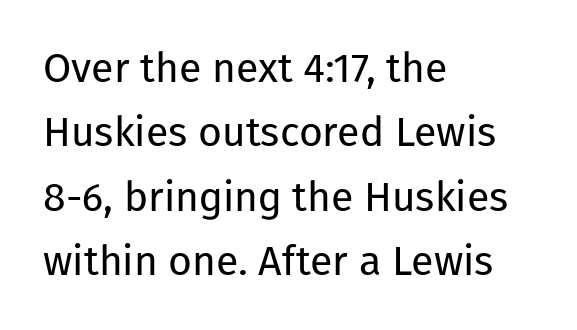
The image shows 41 px regular-weight sans-serif type, upright; set left-aligned, normal line spacing (1.57x), normal letter spacing, not underlined; low stroke contrast and a medium x-height.
